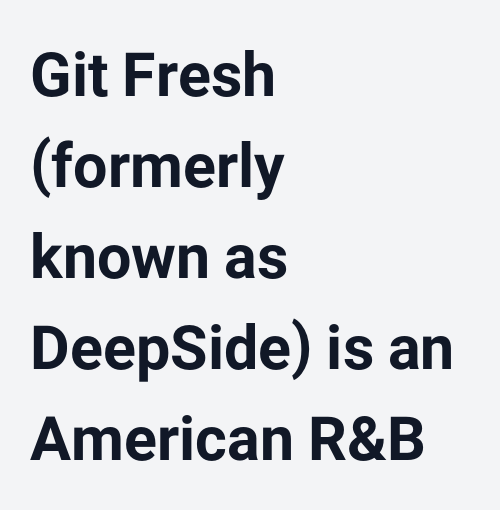
Q: Is the text bold? A: Yes.
Q: Is the text italic (slanted)? A: No, it is upright.
Q: Is the typeface a serif or a sans-serif typeface? A: Sans-serif.
Q: Is the text underlined? A: No.
Q: How is the paragraph aligned? A: Left-aligned.
Q: Is the spacing between letters normal or unusually wide? A: Normal.
Q: Is the spacing between lines tight, normal or loose? A: Normal.
Q: Width (condensed, normal, or wide)? A: Normal.
Q: Stroke contrast? A: Low.
Q: x-height? A: Medium.
Q: Monospaced? A: No.
